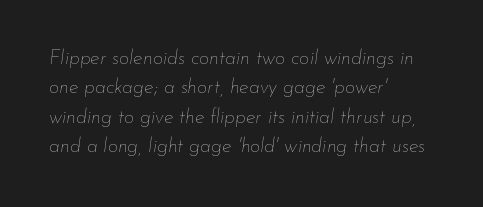
Q: Is the text bold? A: No.
Q: Is the text italic (slanted)? A: Yes, it leans right by about 7 degrees.
Q: Is the text underlined? A: No.
Q: How is the paragraph aligned? A: Left-aligned.
Q: Is the spacing between letters normal or unusually wide? A: Normal.
Q: Is the spacing between lines tight, normal or loose? A: Normal.
